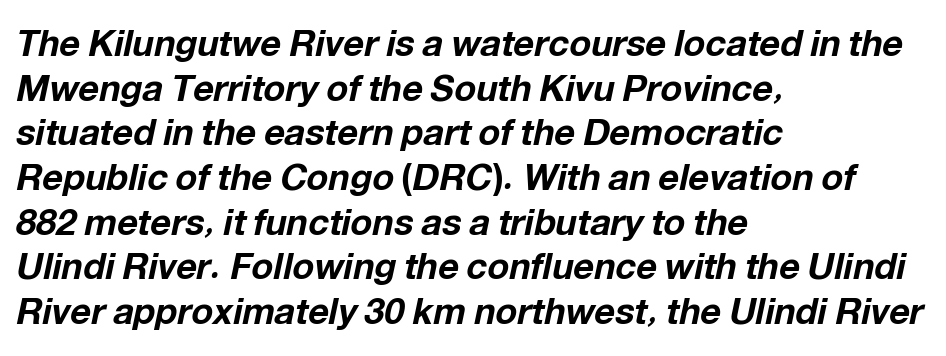
This sample is left-justified, so line endings fall wherever the words run out. Slanted lettering throughout. The horizontal fit of the characters is conventional and even. Plenty of ink on the page — the face is bold. Quick note: underline off.
